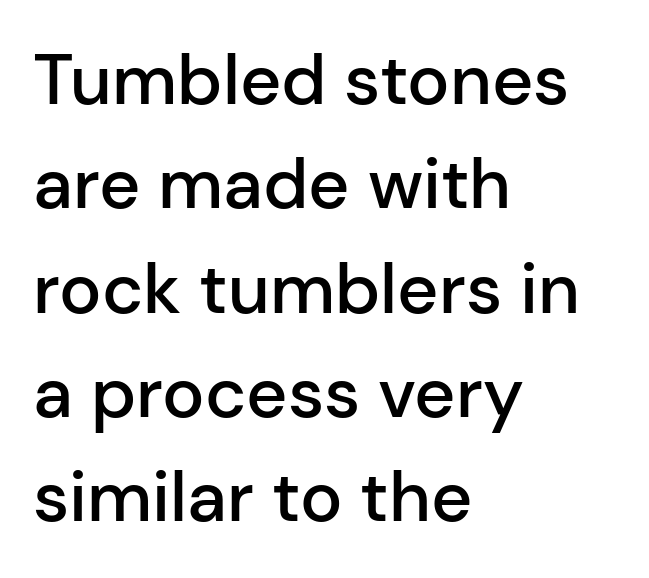
{"serif": "no", "italic": "no", "bold": "semi", "weight": "semibold", "width": "normal", "stroke_contrast": "low", "x_height": "medium", "monospaced": "no", "underline": "no", "align": "left", "line_spacing": "normal", "line_spacing_ratio": 1.47, "letter_spacing": "normal", "letter_spacing_em": 0.0, "glyph_px": 71}
